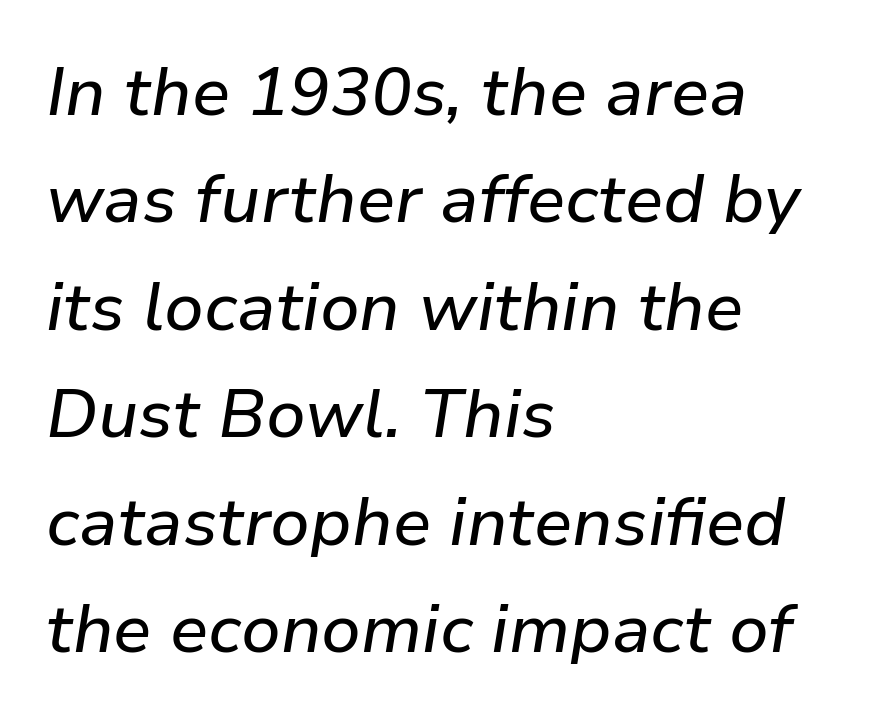
The image shows 68 px text type, italic (leaning right); set left-aligned, normal line spacing (1.58x), normal letter spacing, not underlined; low stroke contrast and a medium x-height.
